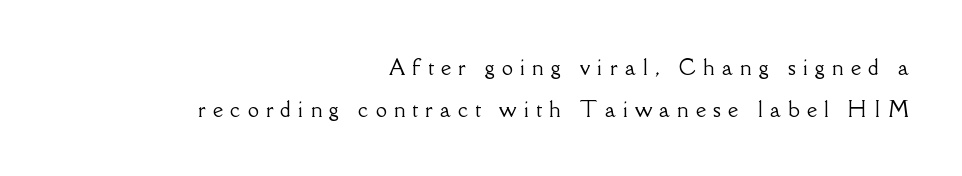
Q: Is the text italic (slanted)? A: No, it is upright.
Q: Is the text underlined? A: No.
Q: How is the paragraph aligned? A: Right-aligned.
Q: Is the spacing between letters normal or unusually wide? A: Unusually wide.
Q: Is the spacing between lines tight, normal or loose? A: Loose.
